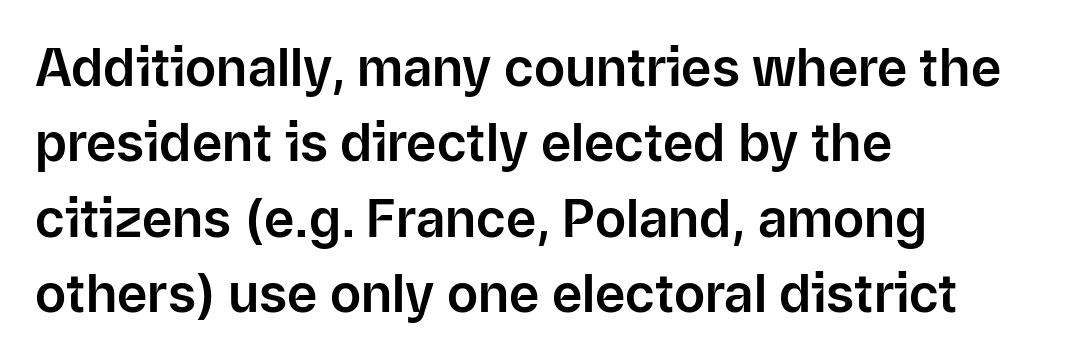
The passage shown stacks its lines at a standard gap. A typesetter would call this proportional, since set widths differ per character. A roman cut, with each character standing at attention. Only glyphs here, with clear space below each row.
